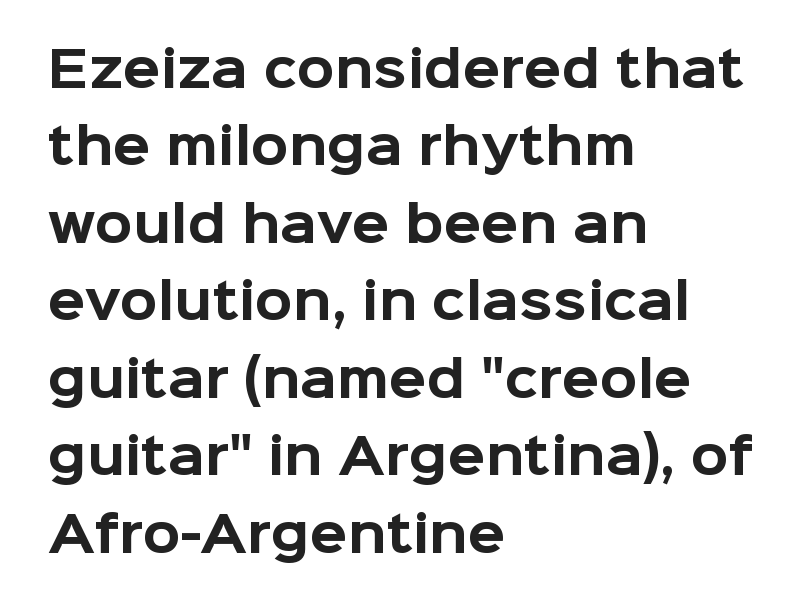
Q: Is the text bold? A: Yes.
Q: Is the text italic (slanted)? A: No, it is upright.
Q: Is the typeface a serif or a sans-serif typeface? A: Sans-serif.
Q: Is the text underlined? A: No.
Q: How is the paragraph aligned? A: Left-aligned.
Q: Is the spacing between letters normal or unusually wide? A: Normal.
Q: Is the spacing between lines tight, normal or loose? A: Normal.
Q: Width (condensed, normal, or wide)? A: Normal.
Q: Stroke contrast? A: Low.
Q: x-height? A: Medium.
Q: Monospaced? A: No.
